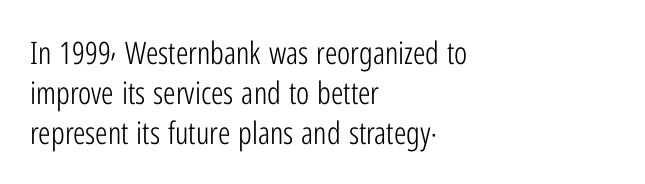
The setting favours the left margin, as ordinary paragraphs usually do. The typeface chosen for these lines omits serifs. Nobody touched the tracking dial on this one. No heavy texture on the line: the type isn't bold. Do the characters align in a grid? No, the font is proportional. Evenly set lines give the paragraph a standard silhouette.
